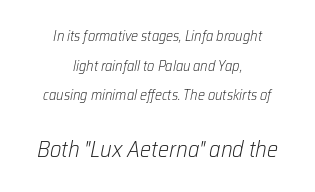
The space directly below the letters is spotless. Slanted lettering throughout. Two sizes are in play, and the larger belongs to the second block. How would I describe the line gaps? Wide and relaxed.
